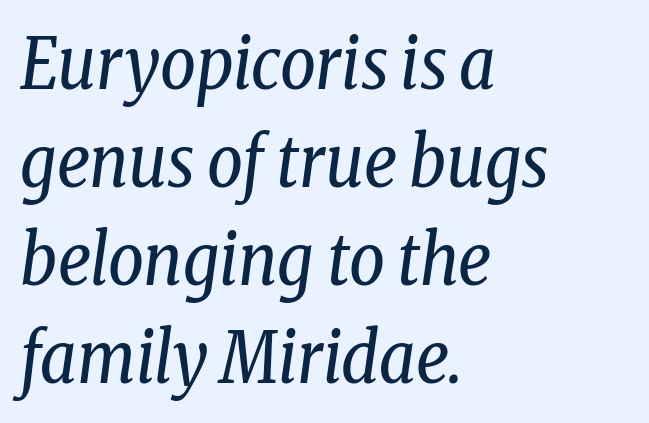
{"serif": "yes", "italic": "yes", "lean": "right", "slant_degrees": 8, "bold": "no", "weight": "regular", "width": "condensed", "stroke_contrast": "low", "x_height": "medium", "monospaced": "no", "underline": "no", "align": "left", "line_spacing": "normal", "line_spacing_ratio": 1.4, "letter_spacing": "normal", "letter_spacing_em": 0.0, "glyph_px": 70}
